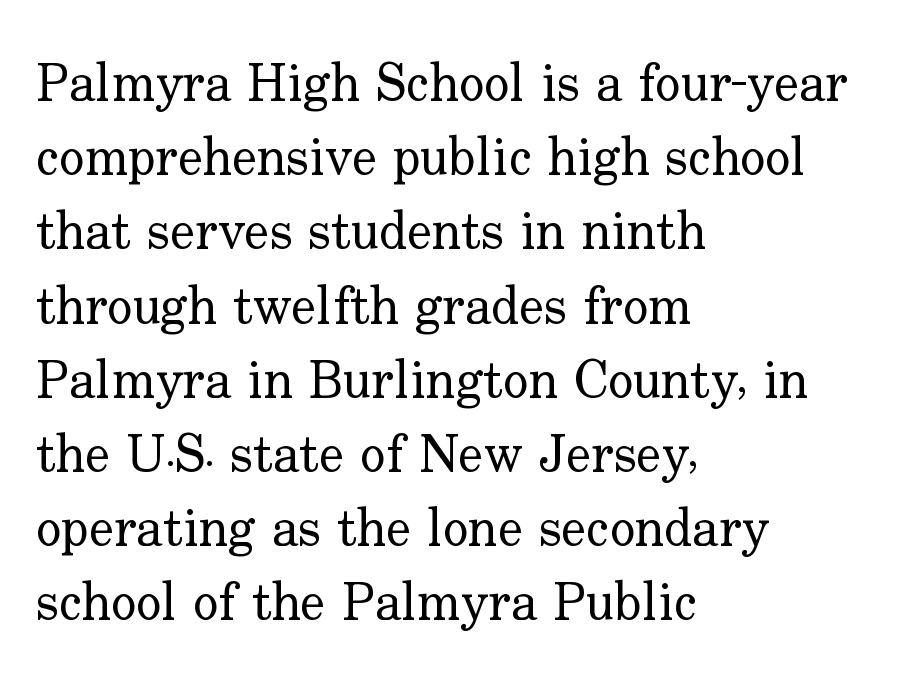
{"serif": "yes", "italic": "no", "bold": "no", "weight": "regular", "width": "normal", "stroke_contrast": "low", "x_height": "small", "monospaced": "no", "underline": "no", "align": "left", "line_spacing": "normal", "line_spacing_ratio": 1.4, "letter_spacing": "normal", "letter_spacing_em": 0.0, "glyph_px": 53}
